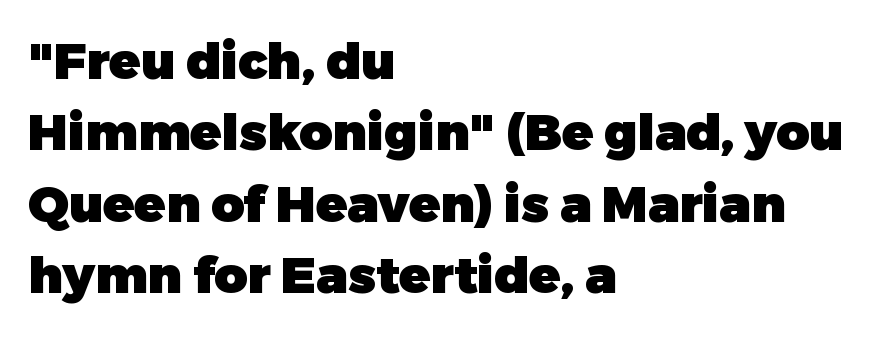
Q: Is the text bold? A: Yes.
Q: Is the text italic (slanted)? A: No, it is upright.
Q: Is the typeface a serif or a sans-serif typeface? A: Sans-serif.
Q: Is the text underlined? A: No.
Q: How is the paragraph aligned? A: Left-aligned.
Q: Is the spacing between letters normal or unusually wide? A: Normal.
Q: Is the spacing between lines tight, normal or loose? A: Normal.
Q: Width (condensed, normal, or wide)? A: Normal.
Q: Stroke contrast? A: Low.
Q: x-height? A: Medium.
Q: Monospaced? A: No.
